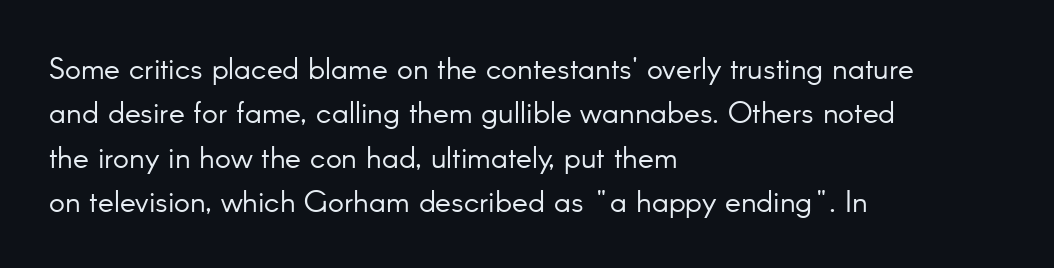
The typography opts for an upright posture over an oblique one. These lines are set flush left with a ragged right edge. Nothing sits at the stroke ends, so this counts as sans-serif. Only glyphs here, with clear space below each row. The font sits on the lighter half of the weight spectrum, regular included. Here the glyphs are tracked normally, forming tight word shapes.
